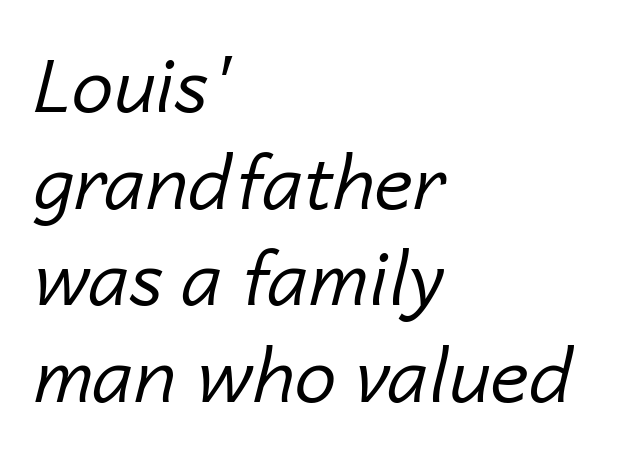
{"italic": "yes", "lean": "right", "slant_degrees": 14, "bold": "no", "weight": "regular", "width": "normal", "stroke_contrast": "low", "x_height": "medium", "monospaced": "no", "underline": "no", "align": "left", "line_spacing": "normal", "line_spacing_ratio": 1.29, "letter_spacing": "normal", "letter_spacing_em": 0.0, "glyph_px": 75}
